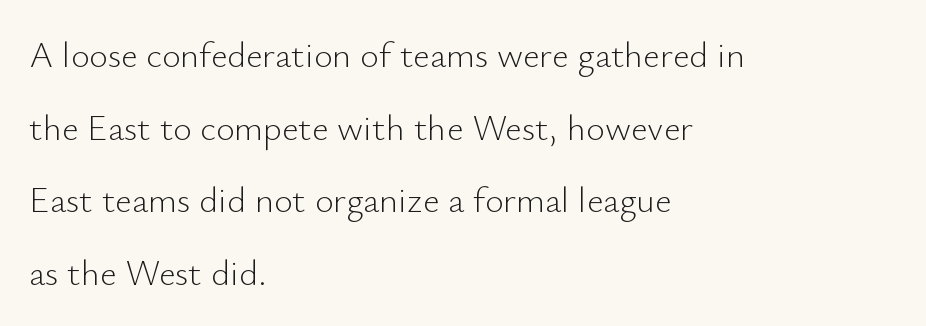
{"serif": "no", "italic": "no", "bold": "no", "weight": "light", "width": "normal", "stroke_contrast": "low", "x_height": "small", "monospaced": "no", "underline": "no", "align": "left", "line_spacing": "loose", "line_spacing_ratio": 2.02, "letter_spacing": "normal", "letter_spacing_em": 0.0, "glyph_px": 36}
